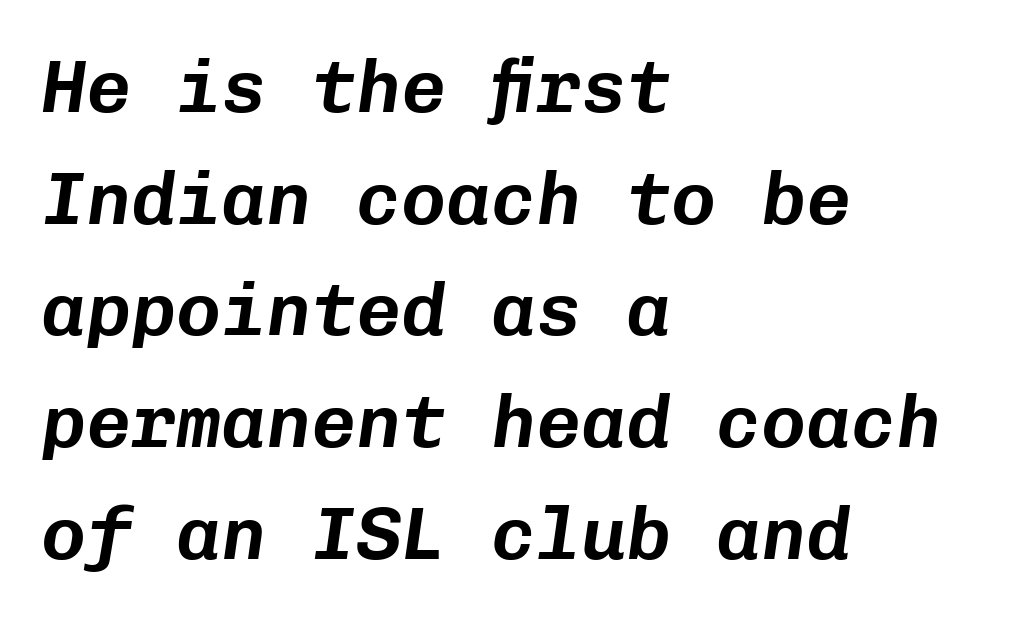
The face used here is monospaced, like something from a code editor. Casual observation: everything's shoved over to the left. Quick note: interline space is typical. This is oblique type, the kind used for emphasis or titles. The passage shown has conventional tracking throughout.
